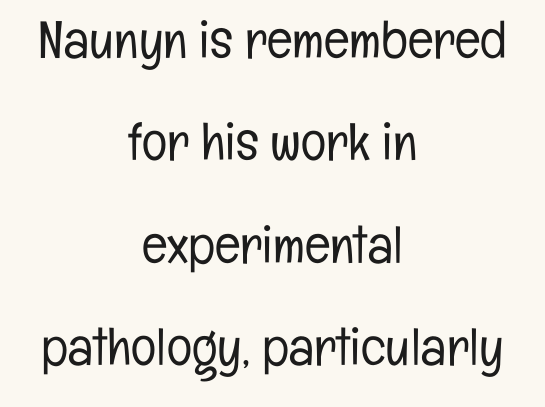
The image shows 53 px light, condensed sans-serif type, upright; set centered, loose line spacing (1.93x), normal letter spacing, not underlined; low stroke contrast and a medium x-height.
